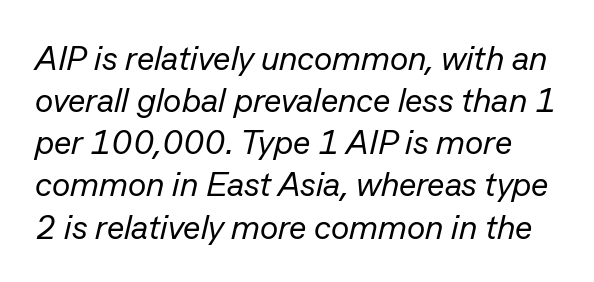
The image shows 34 px regular-weight type, italic (leaning right); set line spacing 1.24x, normal letter spacing, not underlined; low stroke contrast and a medium x-height.
